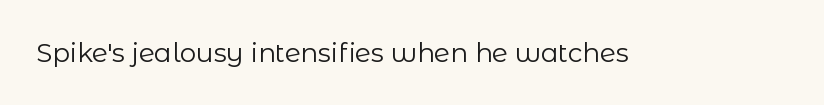
A roman cut, with each character standing at attention. Decoration check: the copy has no underline. The gaps between neighbouring characters are ordinary and unremarkable. Bold? No — there's no thickening of the strokes.
